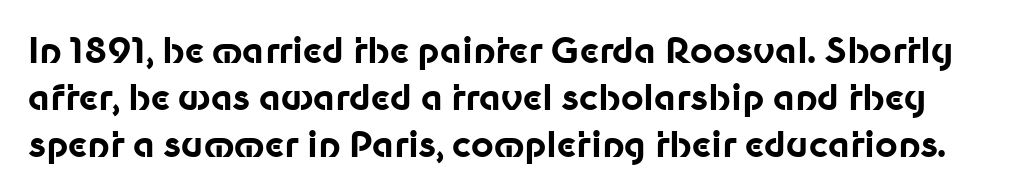
Notice how thick the strokes are: this is what a full bold looks like. This is the regular roman posture of the typeface. Leading: standard. In terms of letterspacing, this is plain default setting.
